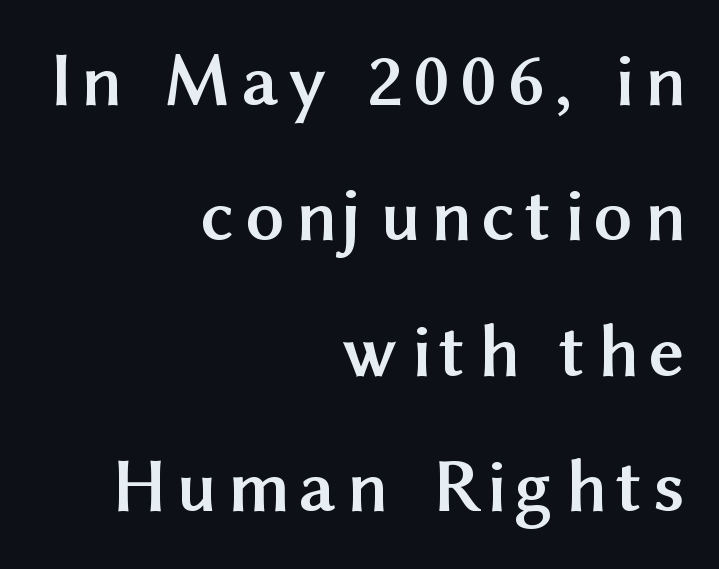
{"serif": "no", "italic": "no", "bold": "yes", "weight": "semibold", "width": "normal", "stroke_contrast": "medium", "x_height": "medium", "monospaced": "no", "underline": "no", "align": "right", "line_spacing_ratio": 1.78, "glyph_px": 76}
